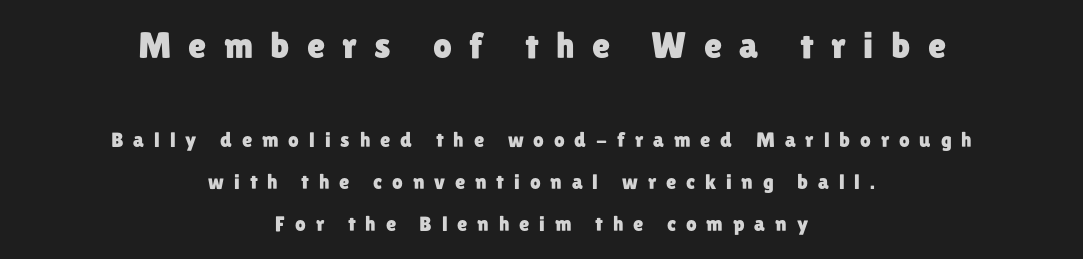
In terms of leading, this rendering errs on the spacious side. Caption: multi-line text, centered on the measure. The space beneath each line is pristine and unruled. There is plenty of visible air inserted between adjacent glyphs. You could not count columns in this text — the font is proportionally spaced.
